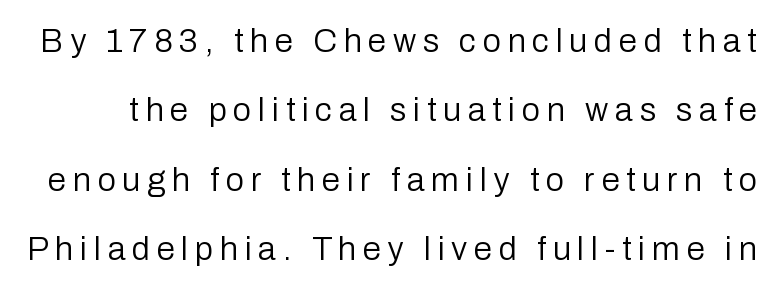
The image shows 33 px regular-weight sans-serif type, upright; set loose line spacing (2.1x), unusually wide letter spacing (+0.2 em), not underlined; low stroke contrast and a medium x-height.
